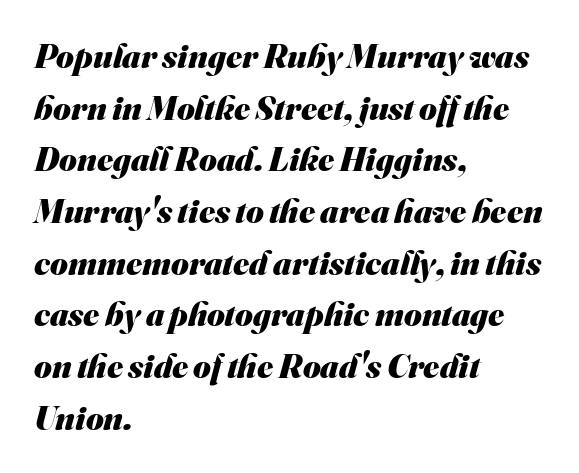
{"serif": "no", "bold": "yes", "weight": "heavy", "width": "normal", "stroke_contrast": "medium", "x_height": "small", "monospaced": "no", "underline": "no", "align": "left", "line_spacing": "normal", "line_spacing_ratio": 1.52, "letter_spacing": "normal", "letter_spacing_em": 0.0, "glyph_px": 34}
